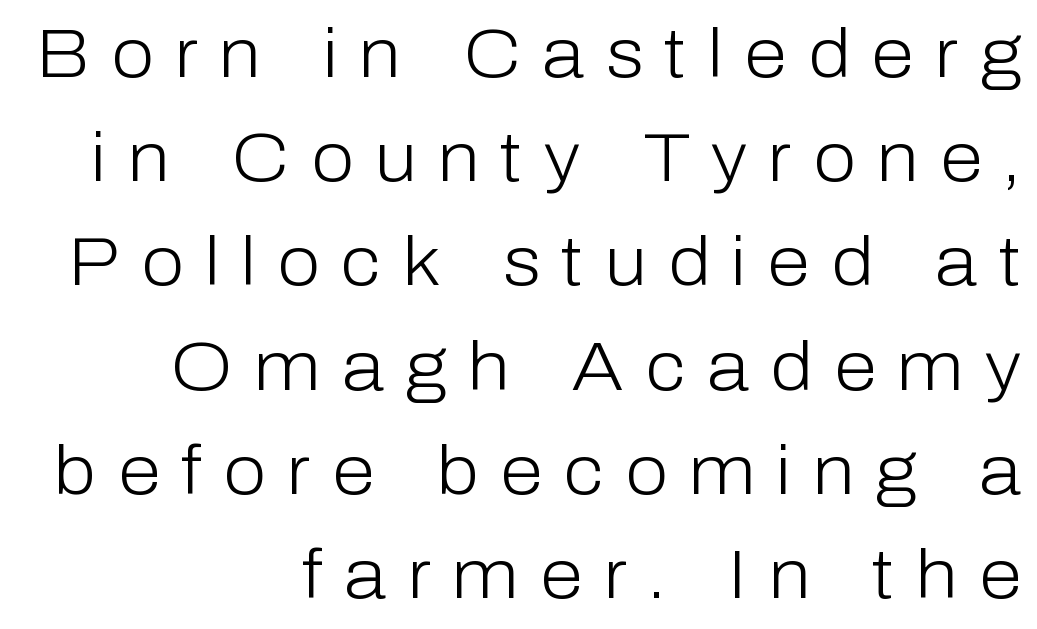
The image shows 69 px light sans-serif type, upright; set right-aligned, normal line spacing (1.51x), unusually wide letter spacing (+0.31 em), not underlined; low stroke contrast and a medium x-height.
